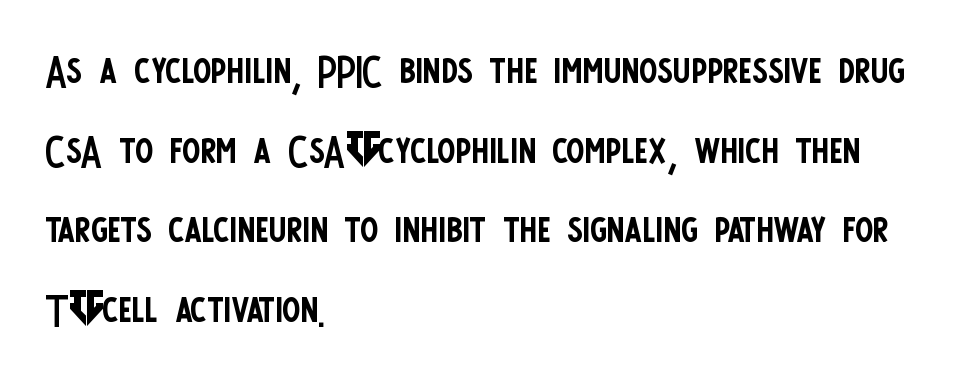
{"serif": "no", "italic": "no", "bold": "no", "weight": "regular", "width": "condensed", "stroke_contrast": "low", "x_height": "large", "monospaced": "no", "underline": "no", "align": "left", "line_spacing": "normal", "line_spacing_ratio": 1.45, "letter_spacing": "normal", "letter_spacing_em": 0.0, "glyph_px": 55}
